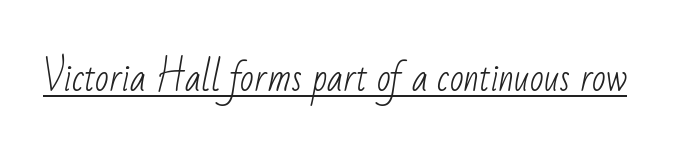
The image shows 36 px light, condensed sans-serif type; set normal letter spacing, underlined; low stroke contrast and a small x-height.
